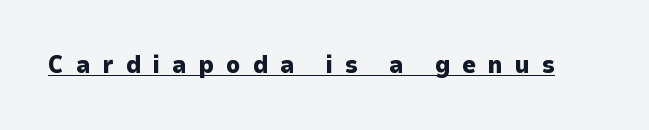
Q: Is the text bold? A: Yes.
Q: Is the text italic (slanted)? A: No, it is upright.
Q: Is the text underlined? A: Yes.
Q: Is the spacing between letters normal or unusually wide? A: Unusually wide.
